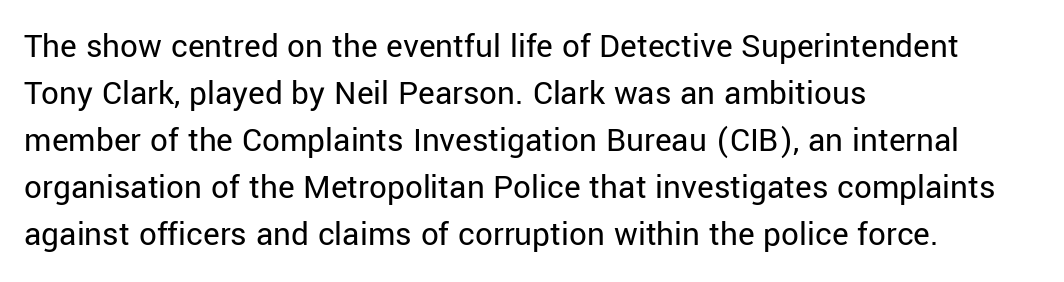
The image shows 35 px regular-weight sans-serif type, upright; set left-aligned, normal line spacing (1.34x), normal letter spacing, not underlined; low stroke contrast and a medium x-height.
